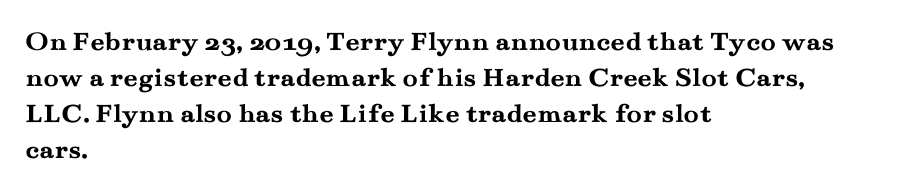
The image shows 28 px semibold, wide serif type, upright; set left-aligned, normal line spacing (1.29x), normal letter spacing, not underlined; medium stroke contrast and a small x-height.
